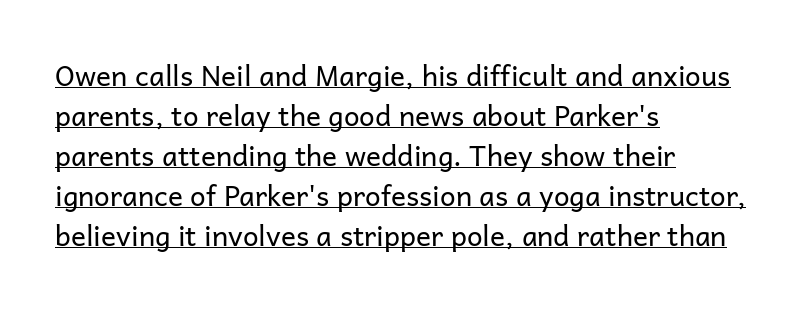
The image shows 28 px regular-weight sans-serif type, upright; set left-aligned, normal line spacing (1.43x), normal letter spacing, underlined; low stroke contrast and a medium x-height.
